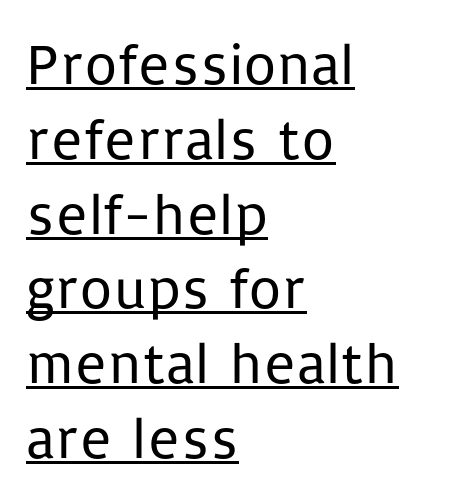
{"serif": "no", "italic": "no", "bold": "no", "weight": "regular", "width": "normal", "stroke_contrast": "low", "x_height": "medium", "monospaced": "no", "underline": "yes", "align": "left", "line_spacing": "normal", "line_spacing_ratio": 1.29, "letter_spacing": "normal", "letter_spacing_em": 0.0, "glyph_px": 58}
